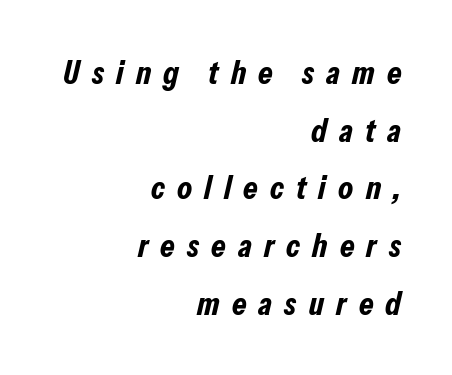
Summary of weight: heavy, a full bold. Descender tails drop into unmarked territory. The typography opts for an oblique posture over an upright one. Words appear elongated and porous because spacing is wide. A flush-right, rag-left setting is used for this passage.
